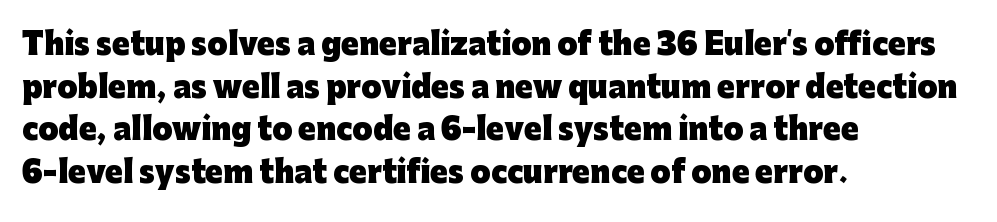
The image shows 29 px heavy sans-serif type, upright; set left-aligned, normal line spacing (1.47x), normal letter spacing, not underlined; low stroke contrast and a medium x-height.
